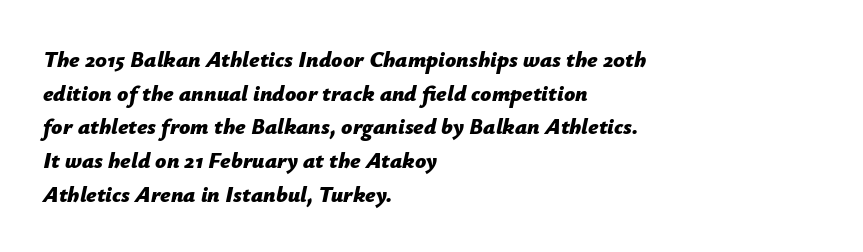
Compared with ordinary roman type, these characters are visibly tilted. Horizontally, the lines are justified to the leading edge only. How would I describe the line gaps? Plain and ordinary. Students, this is bold: see how much ink each stroke carries.
